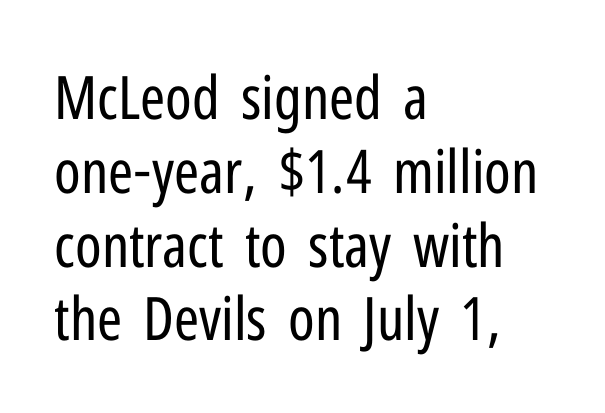
{"serif": "no", "italic": "no", "bold": "no", "weight": "regular", "width": "condensed", "stroke_contrast": "low", "x_height": "medium", "monospaced": "no", "underline": "no", "align": "left", "line_spacing_ratio": 1.23, "letter_spacing": "normal", "letter_spacing_em": 0.0, "glyph_px": 60}
